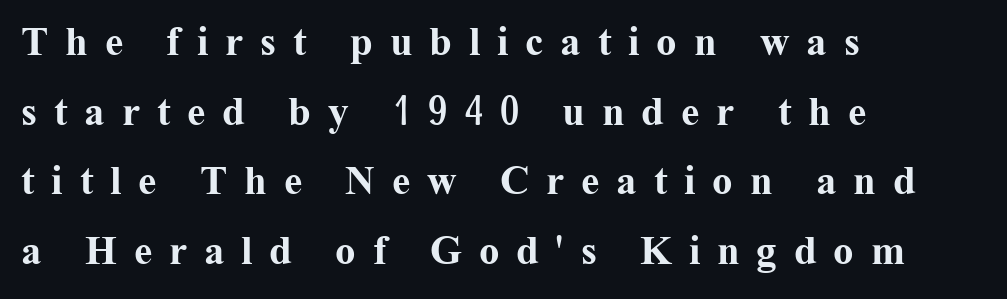
{"serif": "yes", "italic": "no", "bold": "yes", "weight": "bold", "width": "normal", "stroke_contrast": "medium", "x_height": "medium", "monospaced": "no", "underline": "no", "align": "left", "line_spacing": "normal", "line_spacing_ratio": 1.7, "letter_spacing": "wide", "letter_spacing_em": 0.41, "glyph_px": 41}
